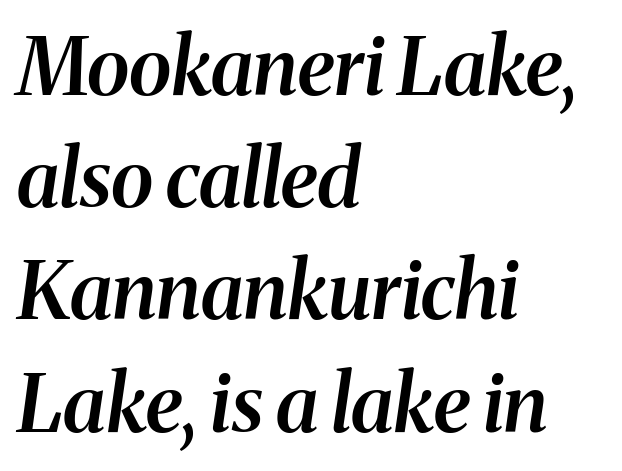
Q: Is the text bold? A: Semi-bold.
Q: Is the text italic (slanted)? A: Yes, it leans right by about 8 degrees.
Q: Is the typeface a serif or a sans-serif typeface? A: Serif.
Q: Is the text underlined? A: No.
Q: How is the paragraph aligned? A: Left-aligned.
Q: Is the spacing between letters normal or unusually wide? A: Normal.
Q: Is the spacing between lines tight, normal or loose? A: Normal.
Q: Width (condensed, normal, or wide)? A: Normal.
Q: Stroke contrast? A: Medium.
Q: x-height? A: Medium.
Q: Monospaced? A: No.
